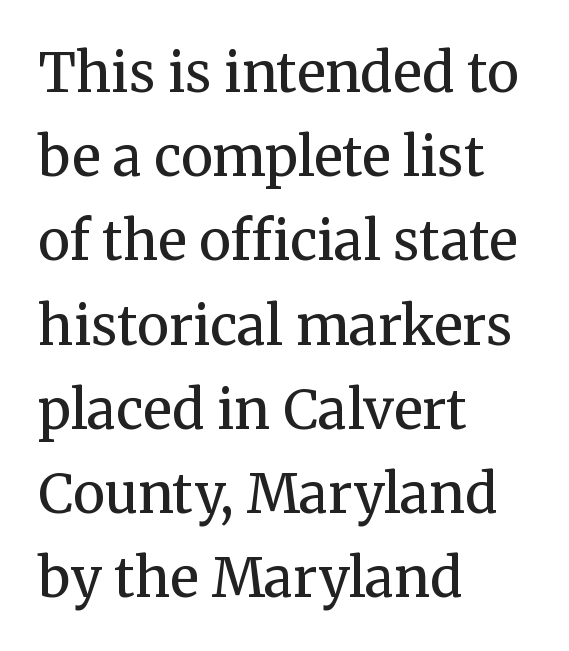
Q: Is the text bold? A: No.
Q: Is the text italic (slanted)? A: No, it is upright.
Q: Is the typeface a serif or a sans-serif typeface? A: Serif.
Q: Is the text underlined? A: No.
Q: How is the paragraph aligned? A: Left-aligned.
Q: Is the spacing between letters normal or unusually wide? A: Normal.
Q: Is the spacing between lines tight, normal or loose? A: Normal.
Q: Width (condensed, normal, or wide)? A: Normal.
Q: Stroke contrast? A: Medium.
Q: x-height? A: Medium.
Q: Monospaced? A: No.
